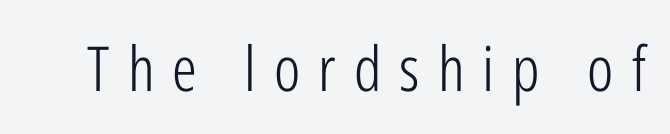
{"serif": "no", "italic": "no", "bold": "no", "weight": "light", "width": "condensed", "stroke_contrast": "low", "x_height": "medium", "monospaced": "no", "underline": "no", "letter_spacing": "wide", "letter_spacing_em": 0.29, "glyph_px": 62}
